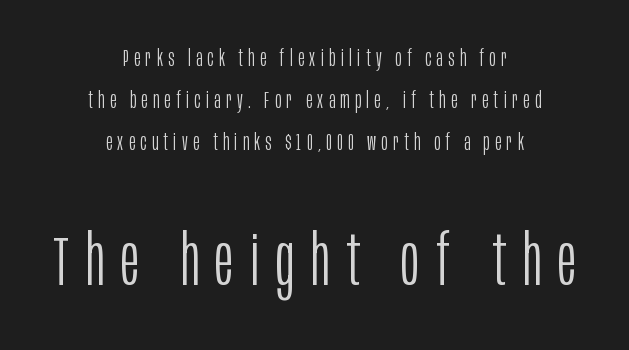
A bare baseline throughout the passage. Weight: not bold — regular or lighter. Looks like regular typesetting: each glyph gets only the width it needs. A roman cut, with each character standing at attention. The block sitting lower on the canvas is the one with enlarged characters. Someone cranked the tracking dial way up on this one.
